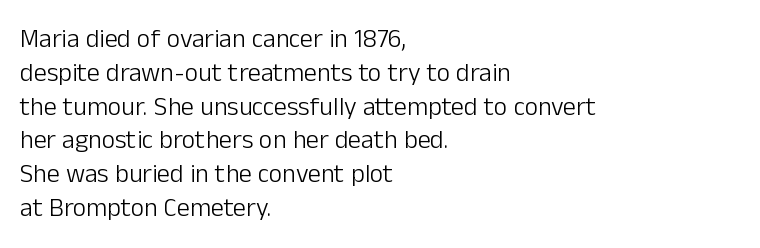
Descenders are the only things crossing below the line. Vertical strokes here are truly vertical. Compared with typical paragraphs, the rows here are spaced about the same. The setting favours the left margin, as ordinary paragraphs usually do.
